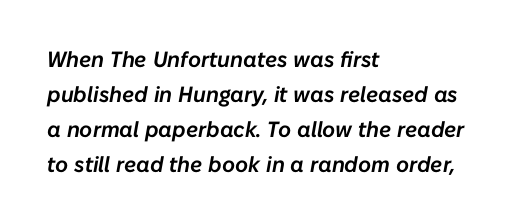
{"italic": "yes", "lean": "right", "slant_degrees": 10, "underline": "no", "align": "left", "line_spacing": "normal", "line_spacing_ratio": 1.59, "letter_spacing": "normal", "letter_spacing_em": 0.0, "glyph_px": 22}
